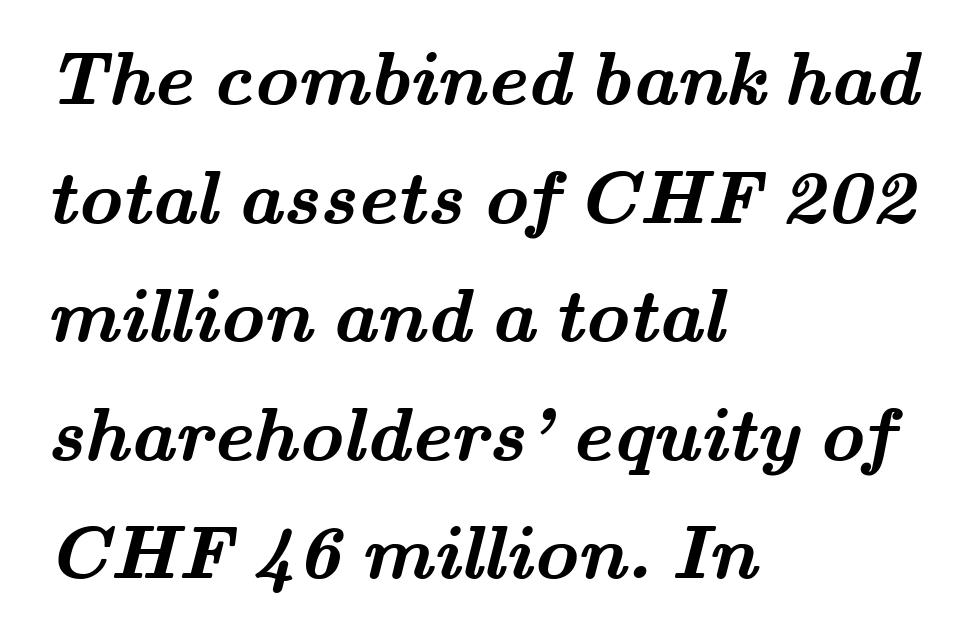
Notice how the passage keeps a crisp vertical edge on the left only. The type is set solid horizontally, with unmodified tracking. Compared with an ordinary text face, these strokes are far heavier — a full bold. These lines sit exactly where default settings would place them.
